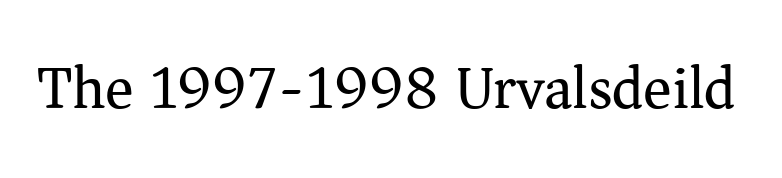
The image shows 60 px regular-weight serif type, upright; set normal letter spacing, not underlined; medium stroke contrast and a medium x-height.
